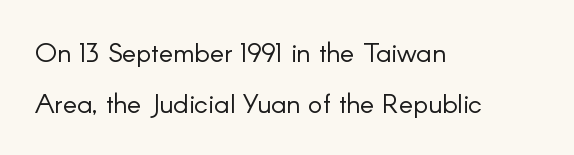
A great deal of white space separates one row of letters from the next. Unbolded letterforms with no extra heft. Leftover space on each line is placed entirely after the last word. The font's upright variant was chosen for this text.
